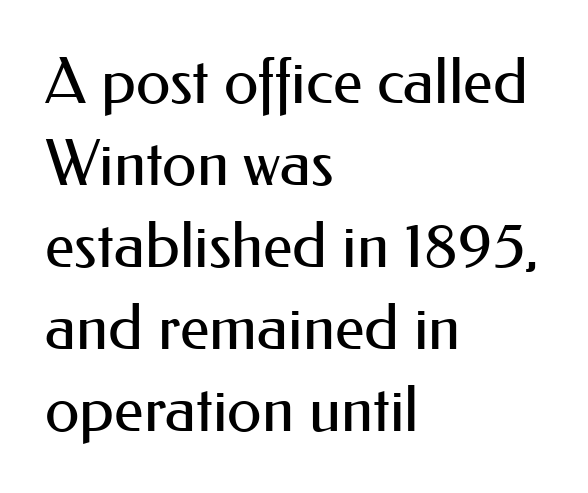
The image shows 63 px regular-weight sans-serif type, upright; set left-aligned, normal line spacing (1.3x), normal letter spacing, not underlined; medium stroke contrast and a small x-height.
